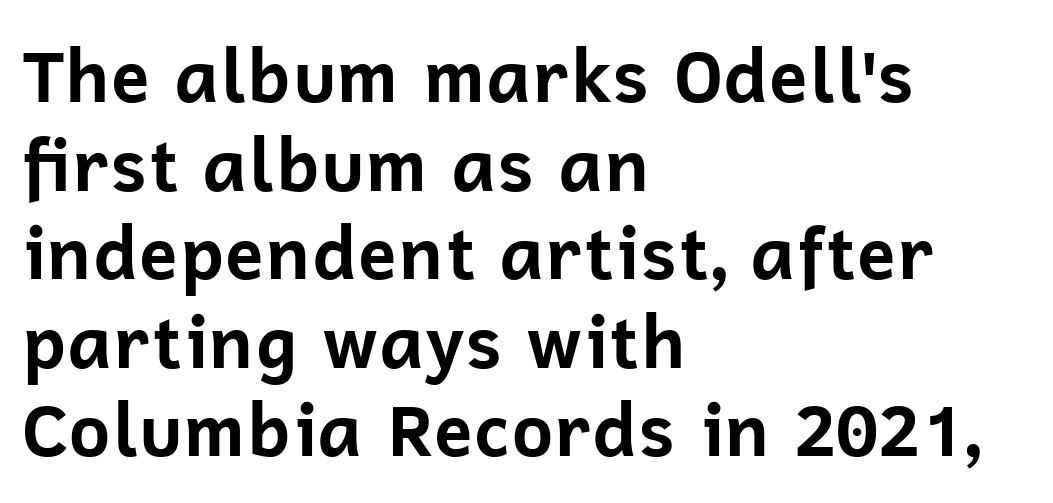
{"serif": "no", "italic": "no", "bold": "yes", "weight": "bold", "width": "normal", "stroke_contrast": "low", "x_height": "medium", "monospaced": "no", "underline": "no", "align": "left", "line_spacing_ratio": 1.23, "letter_spacing": "normal", "letter_spacing_em": 0.0, "glyph_px": 72}
